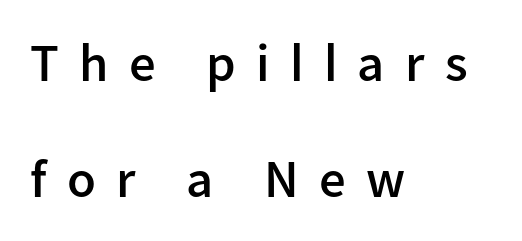
Q: Is the text bold? A: Semi-bold.
Q: Is the text italic (slanted)? A: No, it is upright.
Q: Is the typeface a serif or a sans-serif typeface? A: Sans-serif.
Q: Is the text underlined? A: No.
Q: How is the paragraph aligned? A: Left-aligned.
Q: Is the spacing between letters normal or unusually wide? A: Unusually wide.
Q: Is the spacing between lines tight, normal or loose? A: Loose.
Q: Width (condensed, normal, or wide)? A: Normal.
Q: Stroke contrast? A: Low.
Q: x-height? A: Medium.
Q: Monospaced? A: No.
